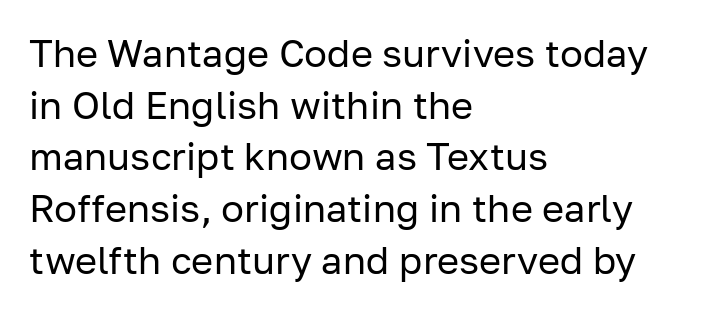
The image shows 38 px regular-weight sans-serif type, upright; set left-aligned, normal line spacing (1.36x), normal letter spacing, not underlined; low stroke contrast and a medium x-height.
